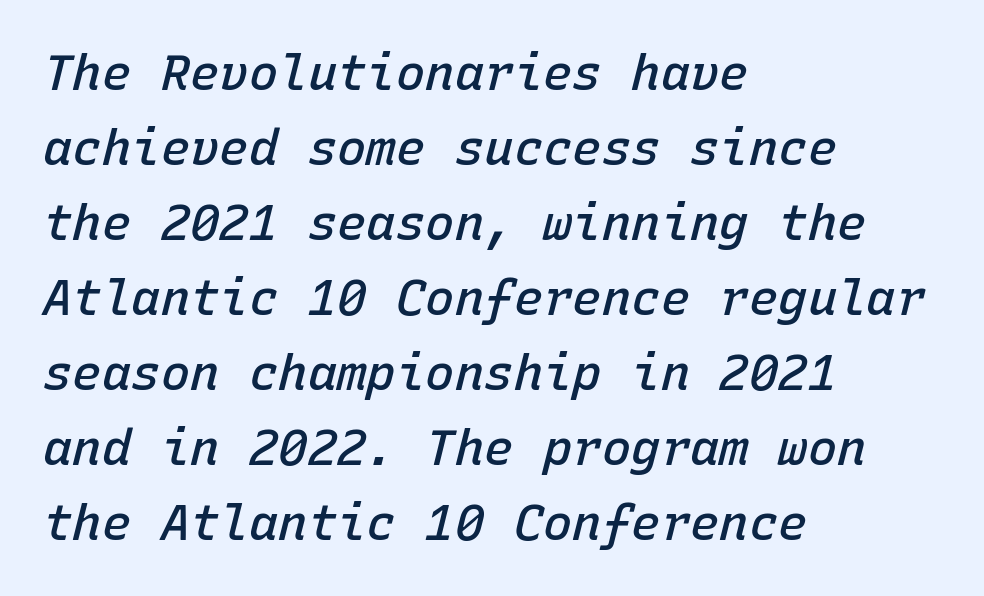
{"italic": "yes", "lean": "right", "slant_degrees": 15, "bold": "semi", "weight": "semibold", "width": "normal", "stroke_contrast": "low", "x_height": "medium", "monospaced": "yes", "underline": "no", "align": "left", "line_spacing": "normal", "line_spacing_ratio": 1.53, "letter_spacing": "normal", "letter_spacing_em": 0.0, "glyph_px": 49}
